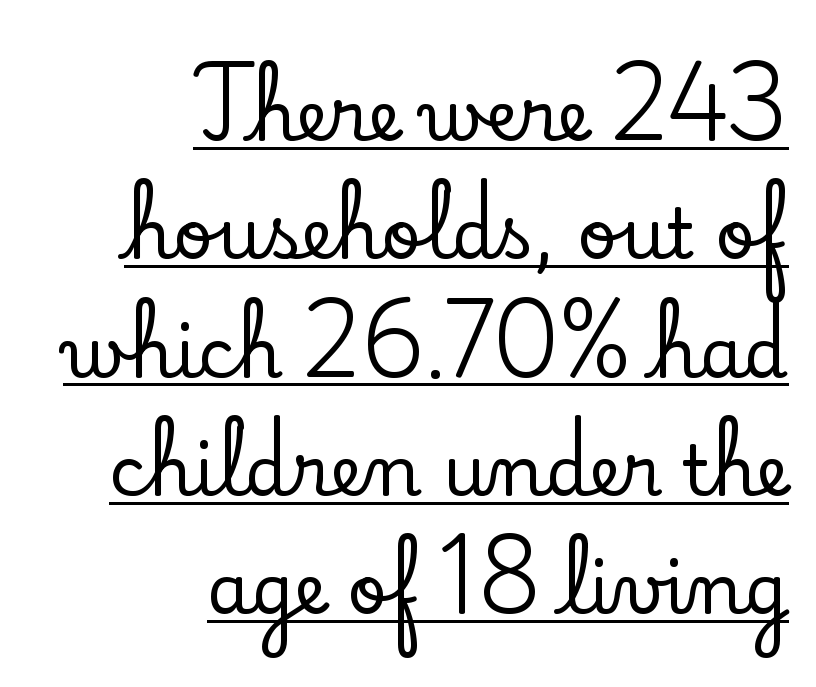
Q: Is the text italic (slanted)? A: No, it is upright.
Q: Is the typeface a serif or a sans-serif typeface? A: Serif.
Q: Is the text underlined? A: Yes.
Q: How is the paragraph aligned? A: Right-aligned.
Q: Is the spacing between letters normal or unusually wide? A: Normal.
Q: Is the spacing between lines tight, normal or loose? A: Normal.
Q: Width (condensed, normal, or wide)? A: Normal.
Q: Stroke contrast? A: Low.
Q: x-height? A: Small.
Q: Monospaced? A: No.
